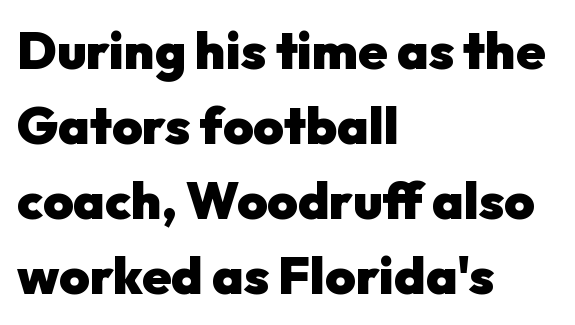
Q: Is the text bold? A: Yes.
Q: Is the text italic (slanted)? A: No, it is upright.
Q: Is the typeface a serif or a sans-serif typeface? A: Sans-serif.
Q: Is the text underlined? A: No.
Q: How is the paragraph aligned? A: Left-aligned.
Q: Is the spacing between letters normal or unusually wide? A: Normal.
Q: Is the spacing between lines tight, normal or loose? A: Normal.
Q: Width (condensed, normal, or wide)? A: Normal.
Q: Stroke contrast? A: Low.
Q: x-height? A: Medium.
Q: Monospaced? A: No.
